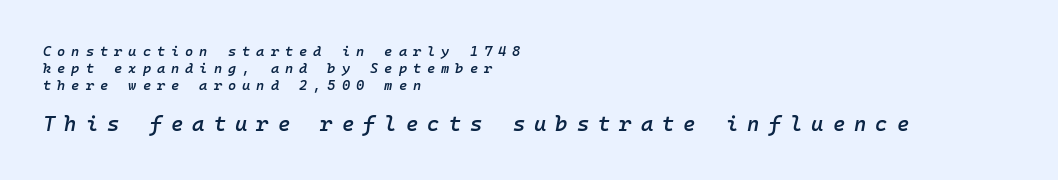
The image shows 21 px text type, italic (leaning right); set left-aligned, line spacing 1.23x, unusually wide letter spacing (+0.43 em), not underlined; the second (bottom) block is 1.5x larger.
